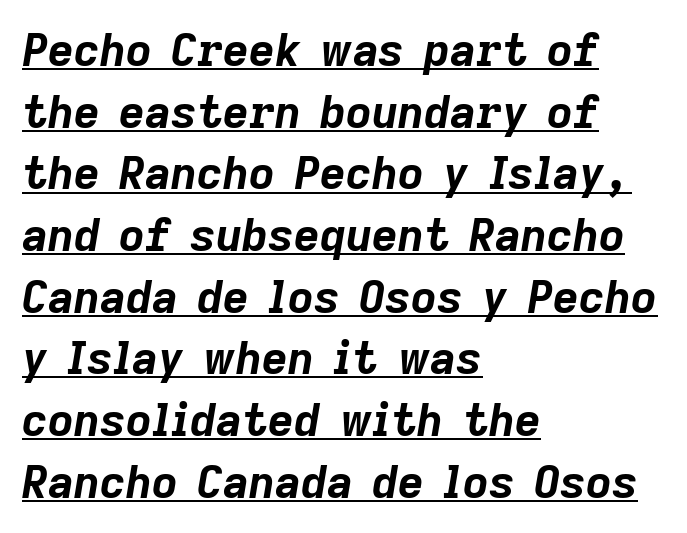
Q: Is the text bold? A: Yes.
Q: Is the text italic (slanted)? A: Yes, it leans right by about 9 degrees.
Q: Is the text underlined? A: Yes.
Q: How is the paragraph aligned? A: Left-aligned.
Q: Is the spacing between letters normal or unusually wide? A: Normal.
Q: Is the spacing between lines tight, normal or loose? A: Normal.
Q: Width (condensed, normal, or wide)? A: Normal.
Q: Stroke contrast? A: Low.
Q: x-height? A: Medium.
Q: Monospaced? A: No.
